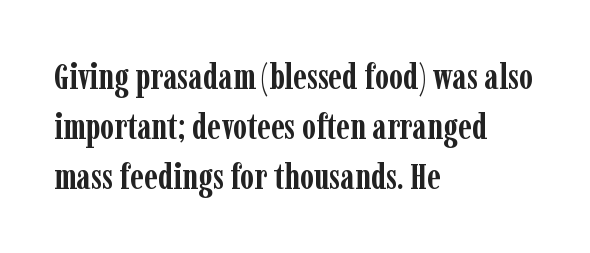
Just letters on the line, the space beneath them empty. Weight: bold. Notice how descenders clear the ascenders below comfortably — that's standard leading. Glyph-to-glyph distance matches everyday printed text.
